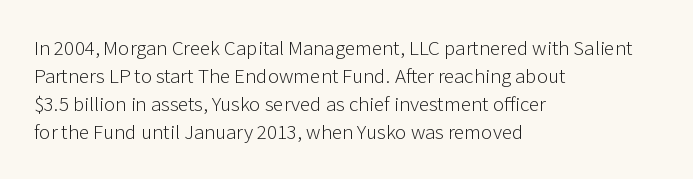
The image shows 21 px text type, upright; set left-aligned, normal line spacing (1.33x), normal letter spacing, not underlined.
